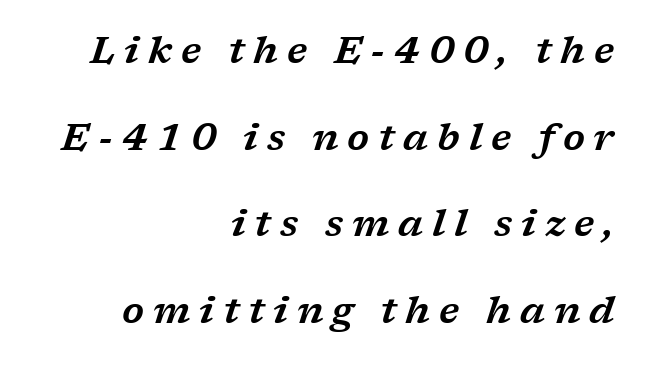
The face used here is proportionally spaced, like ordinary book or web type. Observe the lean: these are italic letterforms. Observe the serifs anchoring each vertical stroke in this sample. Observe the wide spacing: letters keep a clear distance from each other.
